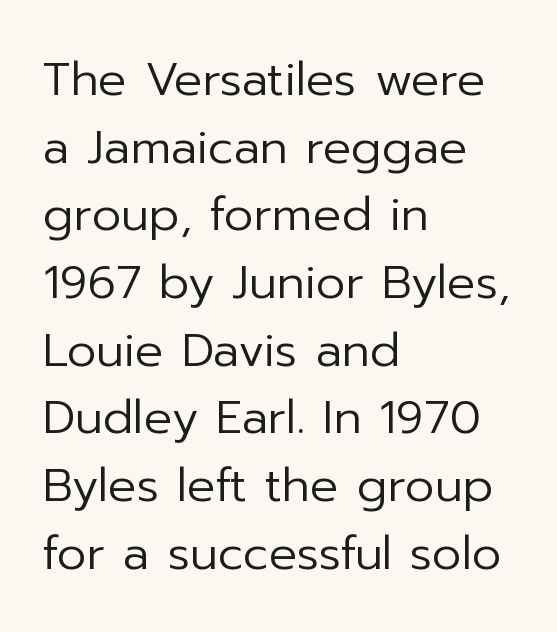
Counters stay open thanks to moderate or lighter strokes. Where is the straight margin? On the left. Descenders are the only things crossing below the line. The passage shown is typeset with a sans-serif family. A typesetter would call this zero additional tracking.
